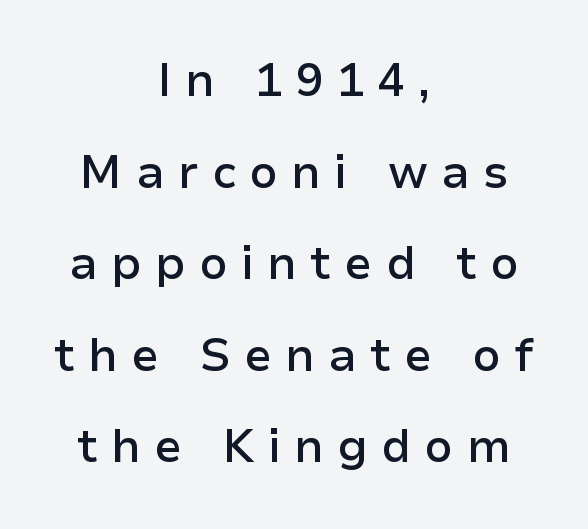
The image shows 46 px semibold sans-serif type, upright; set centered, loose line spacing (1.99x), unusually wide letter spacing (+0.29 em), not underlined; low stroke contrast and a medium x-height.
